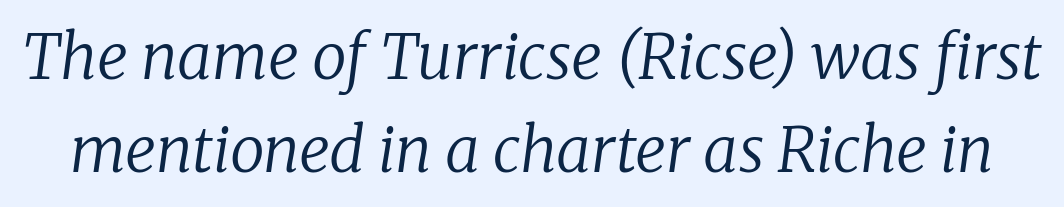
Between one letter and the next there's only the usual sliver of space. Does the lettering tilt? It does — this is italic. Successive baselines arrive at the customary interval. A bare baseline throughout the passage.
